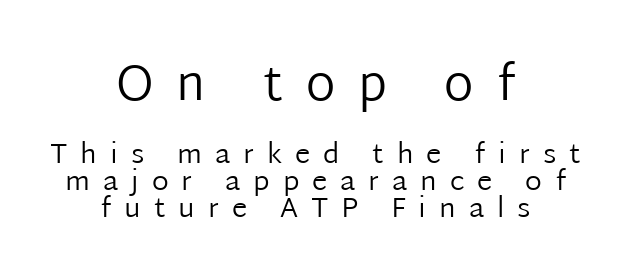
Here the glyphs are tracked loosely, breaking word shapes into spaced letters. A typesetter would call this proportional, since set widths differ per character. The paragraph has two soft edges and a firm central axis. The rendering shows plain stroke endings on the letterforms — a sans-serif design.
